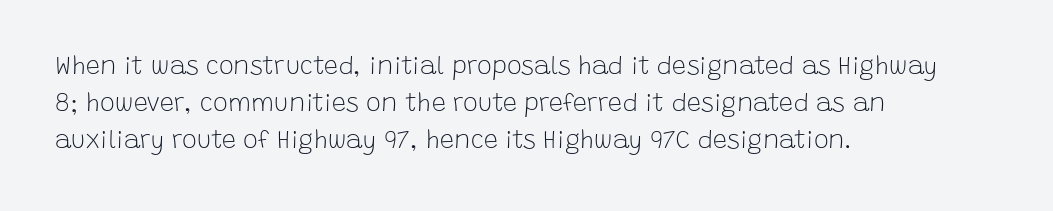
The image shows 25 px text type, upright; set left-aligned, normal line spacing (1.49x), normal letter spacing, not underlined.
